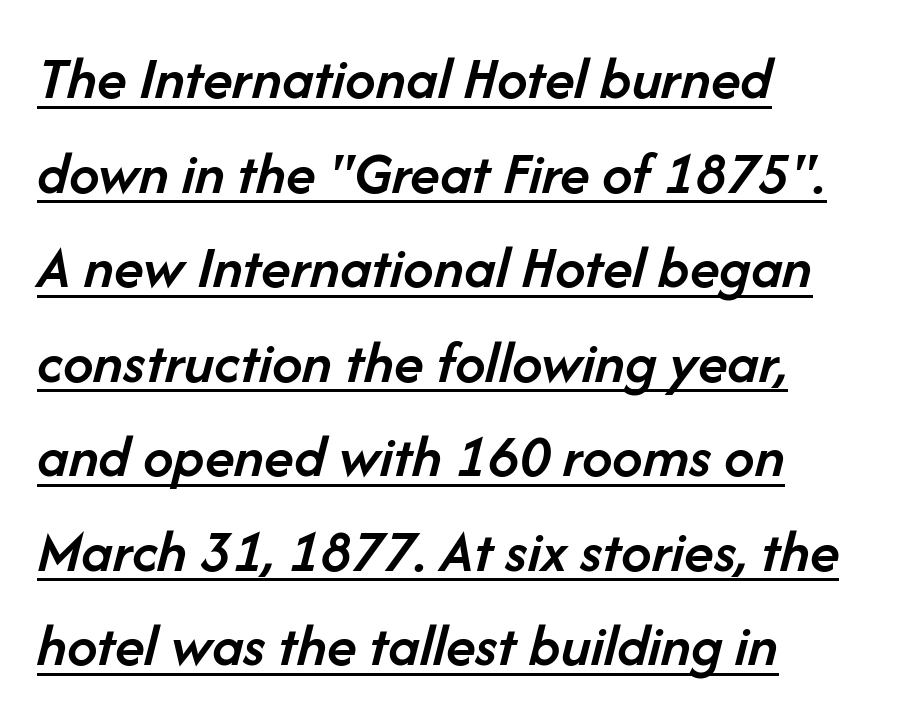
Q: Is the text bold? A: Semi-bold.
Q: Is the text italic (slanted)? A: Yes, it leans right by about 14 degrees.
Q: Is the text underlined? A: Yes.
Q: How is the paragraph aligned? A: Left-aligned.
Q: Is the spacing between letters normal or unusually wide? A: Normal.
Q: Is the spacing between lines tight, normal or loose? A: Normal.
Q: Width (condensed, normal, or wide)? A: Normal.
Q: Stroke contrast? A: Low.
Q: x-height? A: Medium.
Q: Monospaced? A: No.
